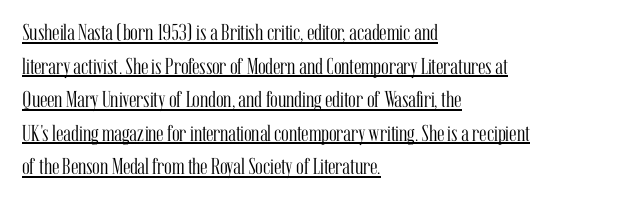
The compositor pushed each line to the left boundary. A typesetter would mark this as roman, not italic. The strokes are not fattened; the text isn't bold. No extra tracking has been applied to these lines. The specimen includes a rule beneath the text block's lines.
